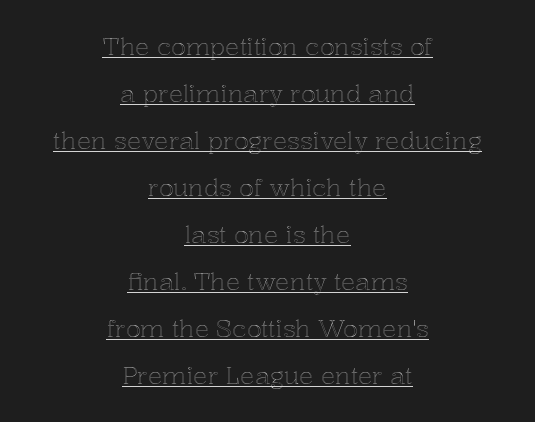
The image shows 24 px text type, upright; set centered, loose line spacing (1.96x), normal letter spacing, underlined.
